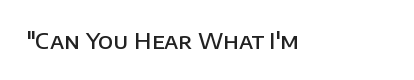
Q: Is the text bold? A: Semi-bold.
Q: Is the text italic (slanted)? A: No, it is upright.
Q: Is the text underlined? A: No.
Q: Is the spacing between letters normal or unusually wide? A: Normal.
